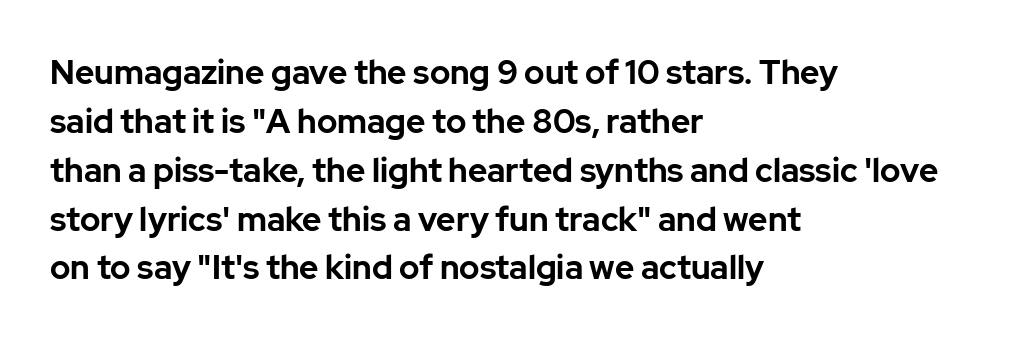
Q: Is the text bold? A: Yes.
Q: Is the text italic (slanted)? A: No, it is upright.
Q: Is the typeface a serif or a sans-serif typeface? A: Sans-serif.
Q: Is the text underlined? A: No.
Q: How is the paragraph aligned? A: Left-aligned.
Q: Is the spacing between letters normal or unusually wide? A: Normal.
Q: Is the spacing between lines tight, normal or loose? A: Normal.
Q: Width (condensed, normal, or wide)? A: Normal.
Q: Stroke contrast? A: Low.
Q: x-height? A: Medium.
Q: Monospaced? A: No.
